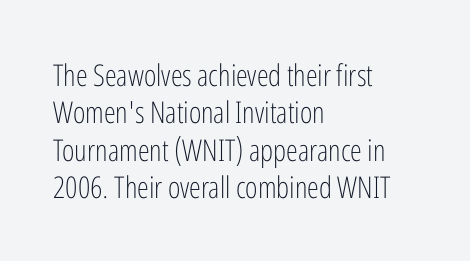
The image shows 30 px light, condensed sans-serif type, upright; set left-aligned, normal line spacing (1.25x), normal letter spacing, not underlined; low stroke contrast and a medium x-height.
